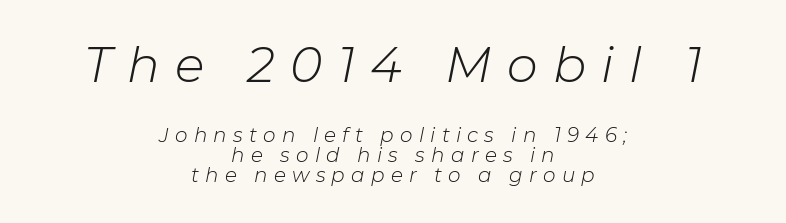
Q: Is the text bold? A: No.
Q: Is the text italic (slanted)? A: Yes, it leans right by about 11 degrees.
Q: Is the text underlined? A: No.
Q: How is the paragraph aligned? A: Centered.
Q: Is the spacing between letters normal or unusually wide? A: Unusually wide.
Q: Is the spacing between lines tight, normal or loose? A: Tight.
Q: Which block of text is set in a larger size, the first (top) or the second (bottom)? A: The first (top) one.
Q: Width (condensed, normal, or wide)? A: Normal.
Q: Stroke contrast? A: Low.
Q: x-height? A: Medium.
Q: Monospaced? A: No.
